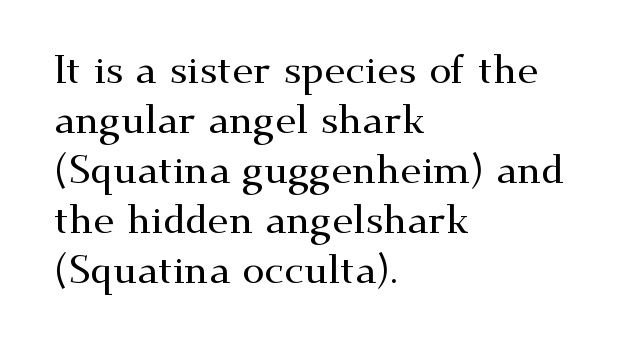
Font category for this specimen: serif. Leading: standard. Is this a fixed-width face? No — the glyphs have proportional, varying widths. Honestly, there is no underline to notice here at all.
